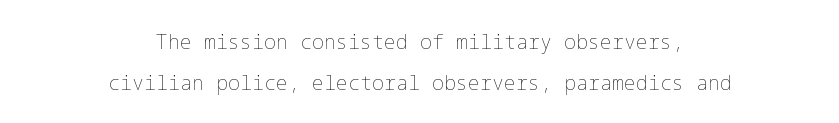
{"italic": "no", "bold": "no", "underline": "no", "align": "center", "line_spacing": "loose", "line_spacing_ratio": 2.04, "letter_spacing": "normal", "letter_spacing_em": 0.0, "glyph_px": 20}
